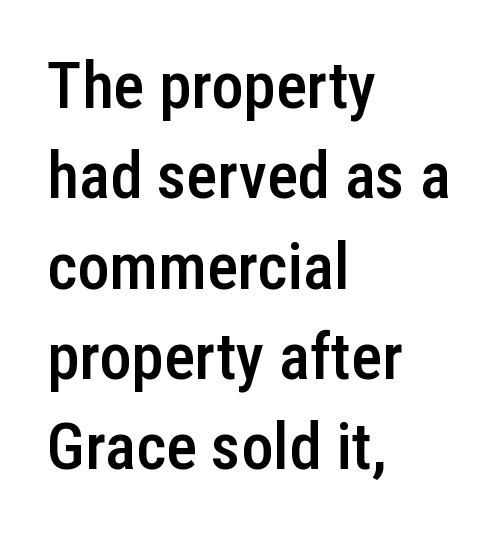
The image shows 65 px semibold, condensed sans-serif type, upright; set left-aligned, normal line spacing (1.39x), normal letter spacing, not underlined; low stroke contrast and a medium x-height.
